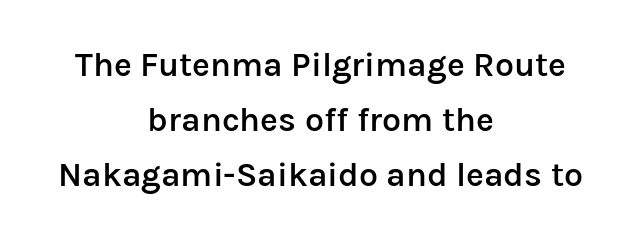
Every stem runs plumb, perpendicular to the baseline. A typesetter would call this proportional, since set widths differ per character. What kind of face is this? One without serifs — a sans. Baseline-to-baseline distance is the conventional proportion of letter height.
